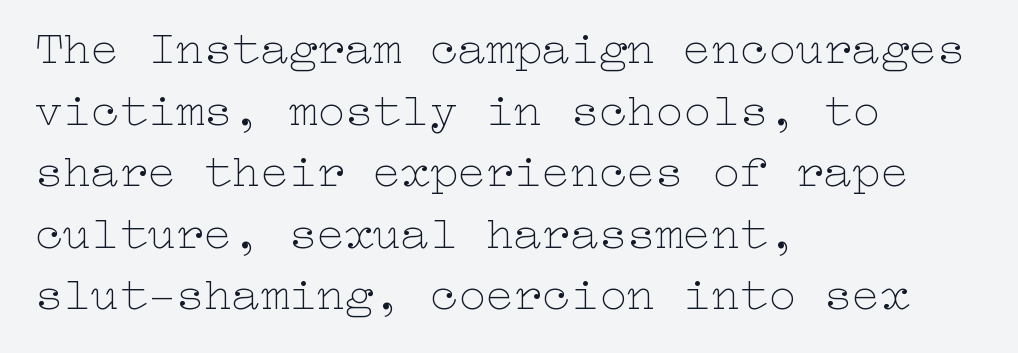
Descenders hang freely into open space. No extra tracking has been applied to these lines. The leading is moderate, giving the passage an even texture. You can tell it's not italic because the verticals are truly vertical.
